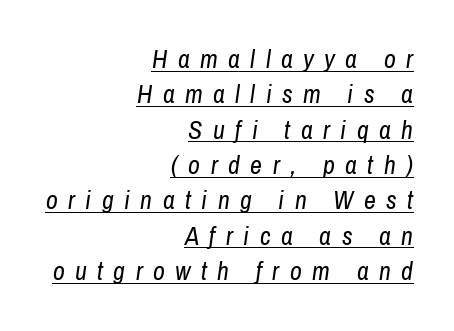
The letterforms sit at book weight or below. The sample's only ornament is a line tracing under the words. The typesetter chose a ragged-left arrangement here. Vertical spacing — default. Slant detected: the letters are inclined. Between one letter and the next there's a generous, obvious gap.
